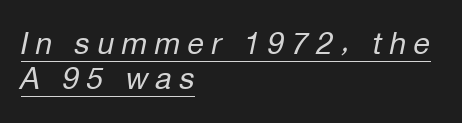
{"italic": "yes", "lean": "right", "slant_degrees": 12, "bold": "no", "weight": "regular", "width": "normal", "stroke_contrast": "low", "x_height": "medium", "monospaced": "no", "underline": "yes", "align": "left", "line_spacing_ratio": 1.17, "letter_spacing": "wide", "letter_spacing_em": 0.25, "glyph_px": 30}
